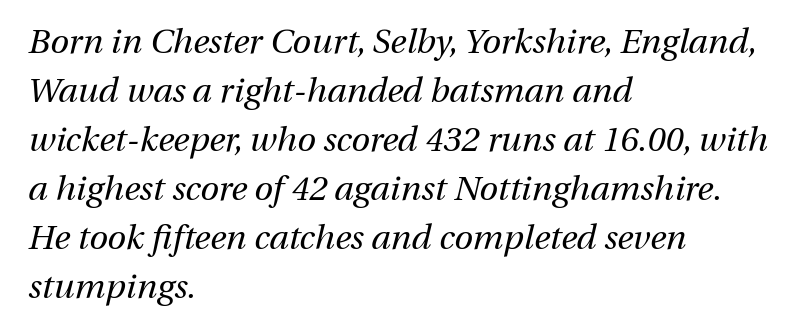
The image shows 34 px regular-weight type, italic (leaning right); set left-aligned, normal line spacing (1.44x), normal letter spacing, not underlined; medium stroke contrast and a medium x-height.
